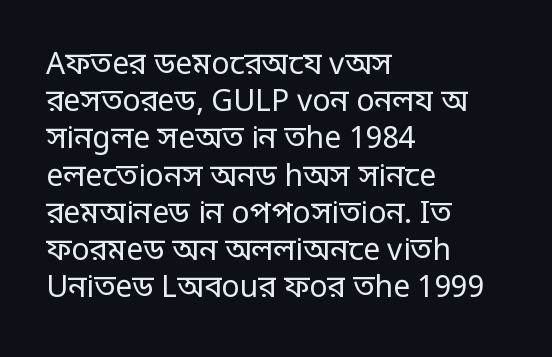
This sample uses an upright cut, with every glyph sitting square on the baseline. Note the varied advance widths — an 'i' is clearly narrower than an 'm'. Nothing unusual about the tracking: characters are spaced as the font intends. This rendering features lettering with no underline.
